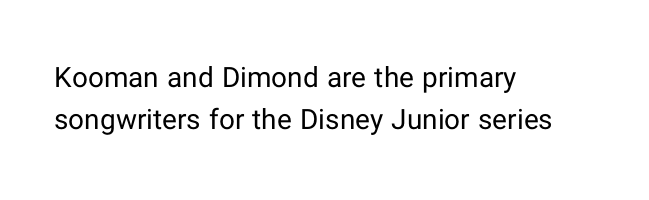
{"serif": "no", "italic": "no", "bold": "no", "weight": "regular", "width": "normal", "stroke_contrast": "low", "x_height": "medium", "monospaced": "no", "underline": "no", "align": "left", "line_spacing": "normal", "line_spacing_ratio": 1.51, "letter_spacing": "normal", "letter_spacing_em": 0.0, "glyph_px": 28}
